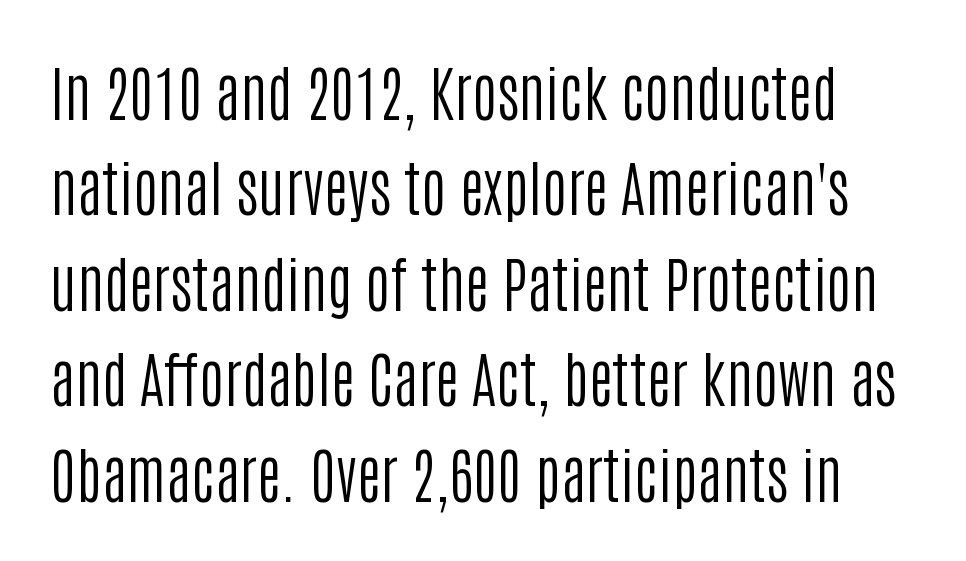
Q: Is the text bold? A: No.
Q: Is the text italic (slanted)? A: No, it is upright.
Q: Is the typeface a serif or a sans-serif typeface? A: Sans-serif.
Q: Is the text underlined? A: No.
Q: Is the spacing between letters normal or unusually wide? A: Normal.
Q: Is the spacing between lines tight, normal or loose? A: Normal.
Q: Width (condensed, normal, or wide)? A: Condensed.
Q: Stroke contrast? A: Low.
Q: x-height? A: Large.
Q: Monospaced? A: No.
